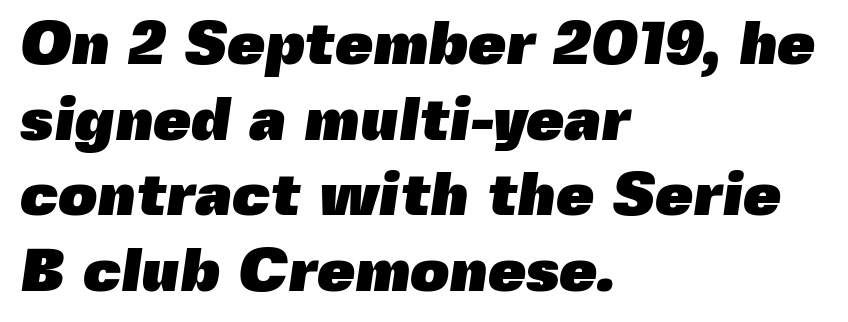
Q: Is the text bold? A: Yes.
Q: Is the typeface a serif or a sans-serif typeface? A: Sans-serif.
Q: Is the text underlined? A: No.
Q: How is the paragraph aligned? A: Left-aligned.
Q: Is the spacing between letters normal or unusually wide? A: Normal.
Q: Width (condensed, normal, or wide)? A: Normal.
Q: x-height? A: Medium.
Q: Monospaced? A: No.
